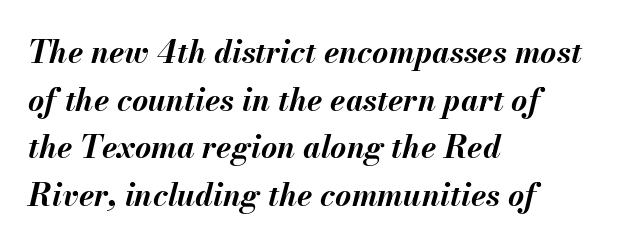
{"italic": "yes", "lean": "right", "slant_degrees": 13, "bold": "yes", "weight": "bold", "width": "normal", "stroke_contrast": "medium", "x_height": "small", "monospaced": "no", "underline": "no", "align": "left", "line_spacing": "normal", "line_spacing_ratio": 1.54, "letter_spacing": "normal", "letter_spacing_em": 0.0, "glyph_px": 31}
